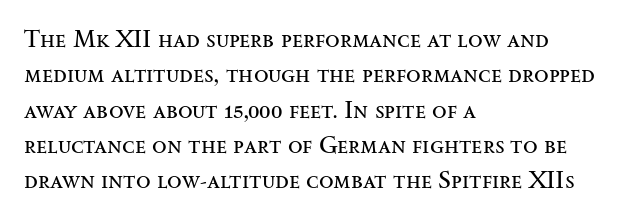
Tracking value appears to be zero — textbook default spacing. Posture: straight, roman, zero tilt. Leftover space on each line is placed entirely after the last word. This is not heavy type; no bold has been used.
